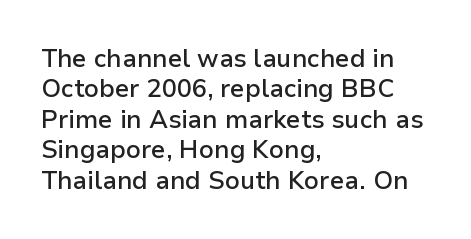
This is moderately heavy type, rendered in semibold. The lines are quadded left. The words here are not underlined. Look at the tracking — it's just the regular setting, nothing added. No italicization has been applied; the sample stays upright.
